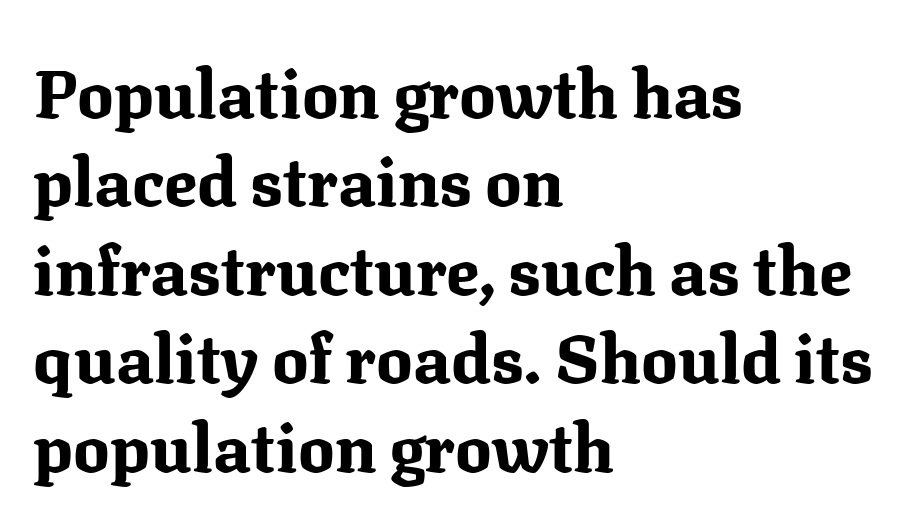
Q: Is the text bold? A: Yes.
Q: Is the text italic (slanted)? A: No, it is upright.
Q: Is the typeface a serif or a sans-serif typeface? A: Serif.
Q: Is the text underlined? A: No.
Q: How is the paragraph aligned? A: Left-aligned.
Q: Is the spacing between letters normal or unusually wide? A: Normal.
Q: Is the spacing between lines tight, normal or loose? A: Normal.
Q: Width (condensed, normal, or wide)? A: Normal.
Q: Stroke contrast? A: Medium.
Q: x-height? A: Medium.
Q: Monospaced? A: No.
